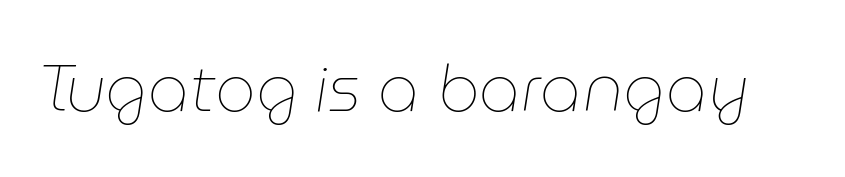
The rendering uses natural spacing where letterforms have individual widths. Characters are canted at an angle relative to the baseline's perpendicular. Caption: face not bold, strokes unweighted. The words here are not underlined.
